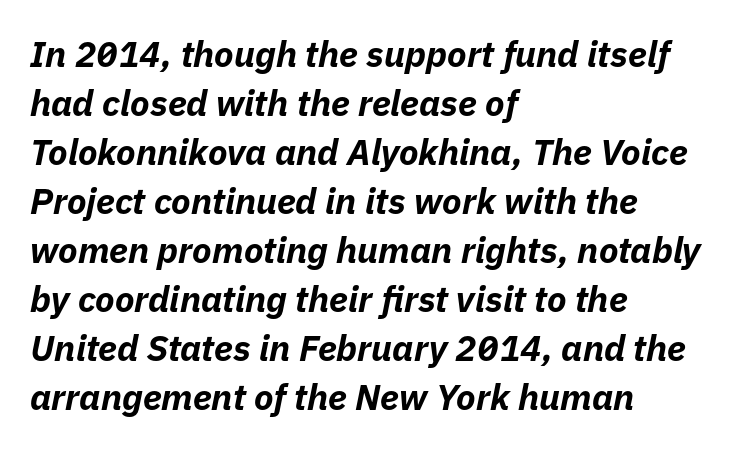
Q: Is the text bold? A: Yes.
Q: Is the text italic (slanted)? A: Yes, it leans right by about 11 degrees.
Q: Is the text underlined? A: No.
Q: How is the paragraph aligned? A: Left-aligned.
Q: Is the spacing between letters normal or unusually wide? A: Normal.
Q: Is the spacing between lines tight, normal or loose? A: Normal.
Q: Width (condensed, normal, or wide)? A: Normal.
Q: Stroke contrast? A: Low.
Q: x-height? A: Medium.
Q: Monospaced? A: No.
